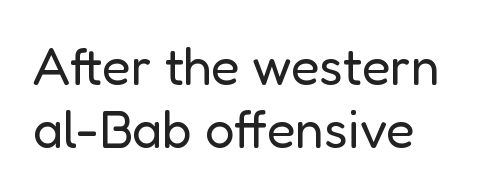
The image shows 52 px regular-weight sans-serif type, upright; set left-aligned, line spacing 1.22x, normal letter spacing, not underlined; low stroke contrast and a medium x-height.
